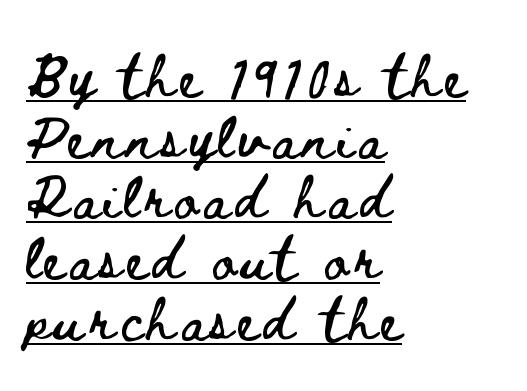
The image shows 43 px wide type; set left-aligned, normal line spacing (1.41x), underlined; low stroke contrast and a small x-height.
